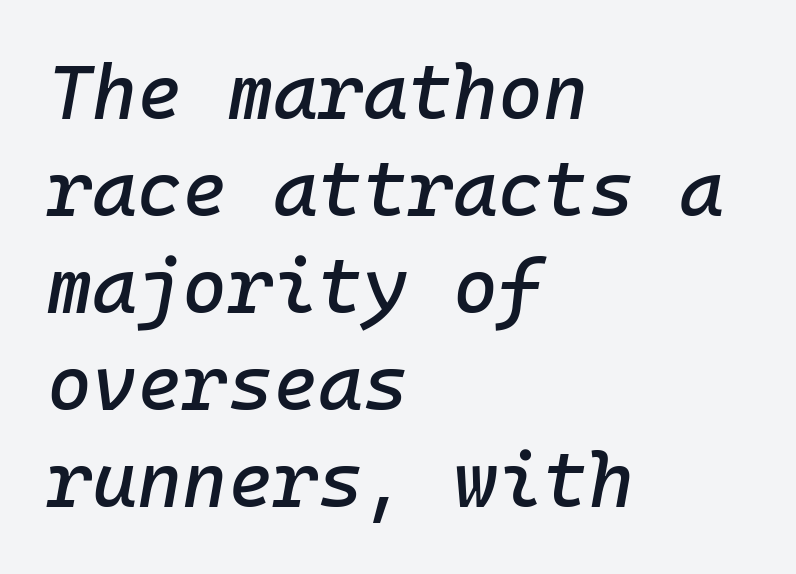
{"italic": "yes", "lean": "right", "slant_degrees": 10, "width": "normal", "stroke_contrast": "low", "x_height": "medium", "monospaced": "yes", "underline": "no", "align": "left", "line_spacing": "normal", "line_spacing_ratio": 1.26, "letter_spacing": "normal", "letter_spacing_em": 0.0, "glyph_px": 77}
